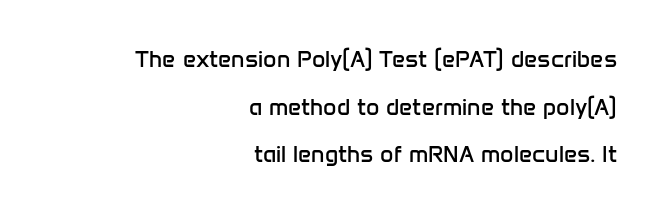
The image shows 23 px text type, upright; set right-aligned, loose line spacing (2.07x), normal letter spacing, not underlined.
